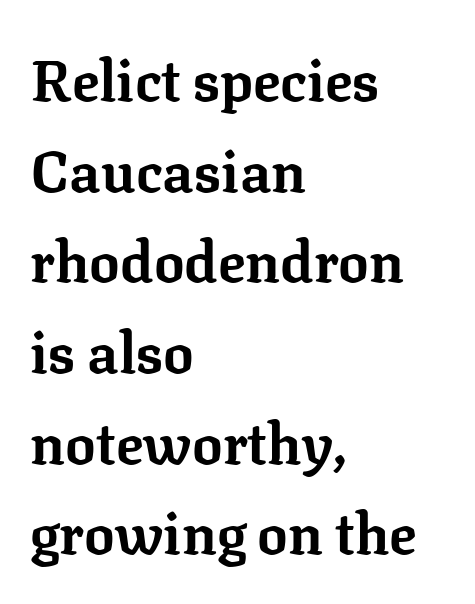
Proportional: the letters do not fall into vertical columns. Vertical spacing — default. When letters stand straight like this, we call the style roman or upright. Does the weight exceed regular? Yes, all the way to bold.
